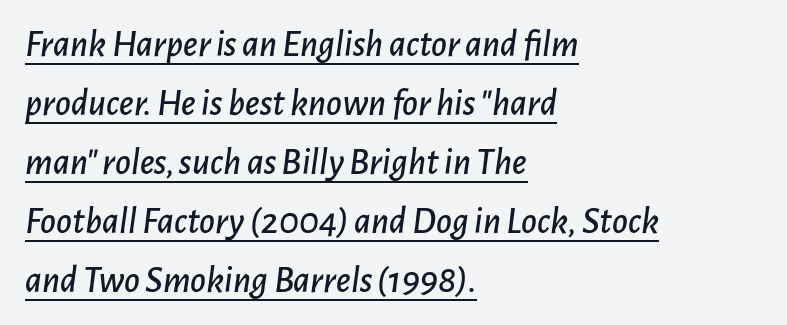
The face used here has a pronounced slope to its letters. Spacing verdict: proportional, widths tailored to each character. The setting favours the left margin, as ordinary paragraphs usually do. Compared with undecorated copy, this sample adds a rule below the words.
